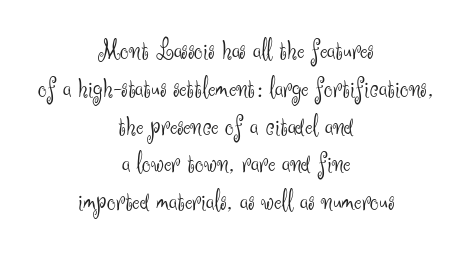
{"serif": "no", "italic": "no", "bold": "no", "weight": "light", "width": "normal", "stroke_contrast": "medium", "x_height": "small", "monospaced": "no", "underline": "no", "align": "center", "line_spacing": "normal", "line_spacing_ratio": 1.35, "letter_spacing": "normal", "letter_spacing_em": 0.0, "glyph_px": 28}
